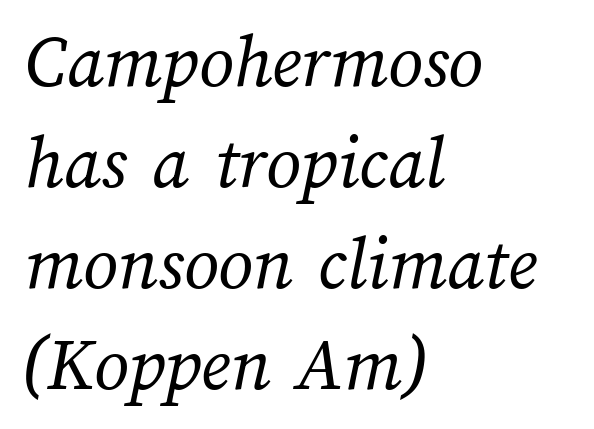
The image shows 77 px regular-weight type; set left-aligned, normal line spacing (1.31x), normal letter spacing, not underlined; medium stroke contrast and a medium x-height.
